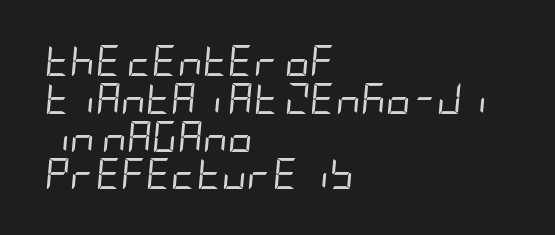
Q: Is the text bold? A: No.
Q: Is the text italic (slanted)? A: Yes, it leans right by about 5 degrees.
Q: Is the text underlined? A: No.
Q: How is the paragraph aligned? A: Left-aligned.
Q: Is the spacing between letters normal or unusually wide? A: Normal.
Q: Width (condensed, normal, or wide)? A: Condensed.
Q: Stroke contrast? A: Low.
Q: x-height? A: Large.
